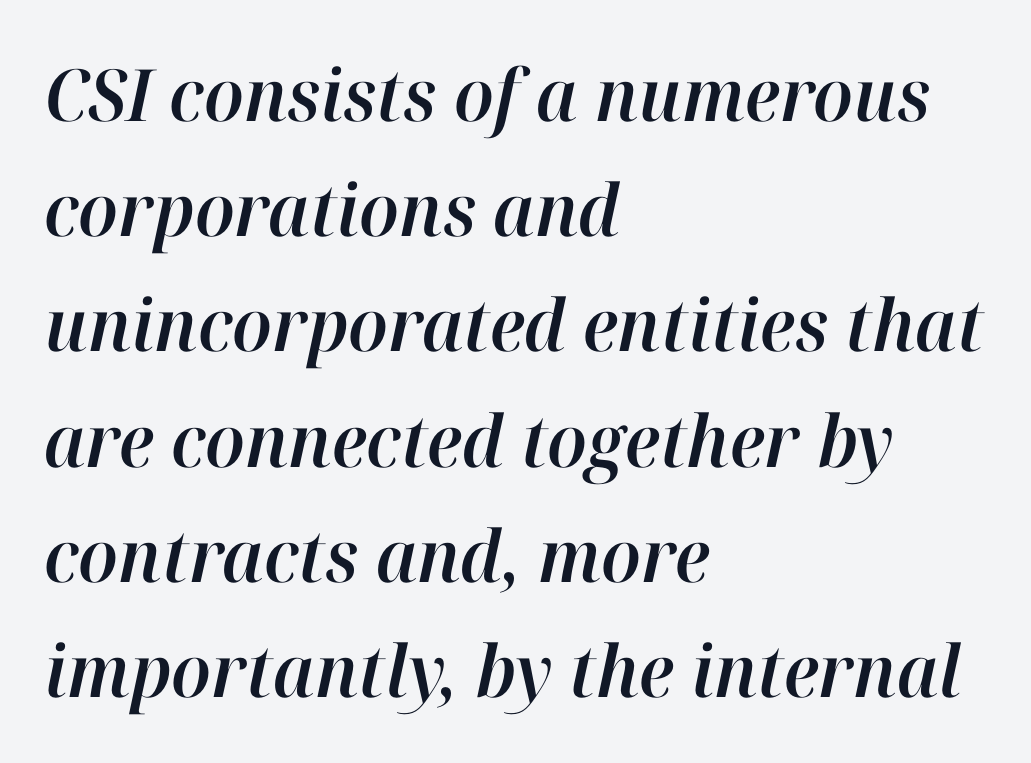
{"italic": "yes", "lean": "right", "slant_degrees": 12, "width": "normal", "stroke_contrast": "high", "x_height": "medium", "monospaced": "no", "underline": "no", "align": "left", "line_spacing": "normal", "line_spacing_ratio": 1.6, "letter_spacing": "normal", "letter_spacing_em": 0.0, "glyph_px": 72}
